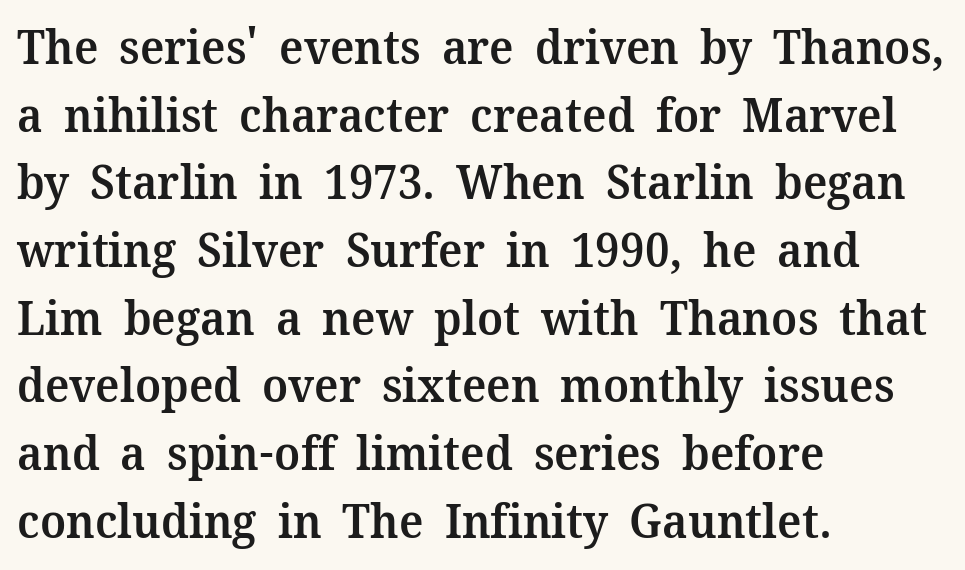
{"serif": "yes", "italic": "no", "bold": "semi", "weight": "semibold", "width": "normal", "stroke_contrast": "medium", "x_height": "medium", "monospaced": "no", "underline": "no", "align": "left", "line_spacing": "normal", "line_spacing_ratio": 1.44, "letter_spacing": "normal", "letter_spacing_em": 0.0, "glyph_px": 47}
